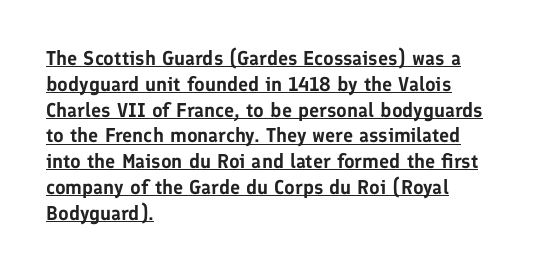
The vertical gap from one line to the next is medium. Caption: multi-line text, flush left, ragged right. In terms of posture, this sample is upright. What stands out about the letter spacing? Nothing — it is the standard amount.
